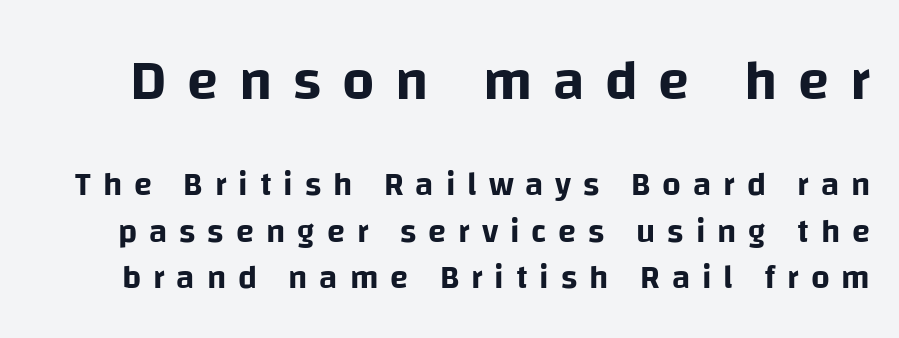
Compare the two chunks: the upper has the greater cap height. Whoever set this chose a conventional vertical rhythm. Underline: absent. Inter-character spacing is expanded well beyond the font's built-in metrics. Vertical strokes here are truly vertical. Is this a fixed-width face? No — the glyphs have proportional, varying widths.
